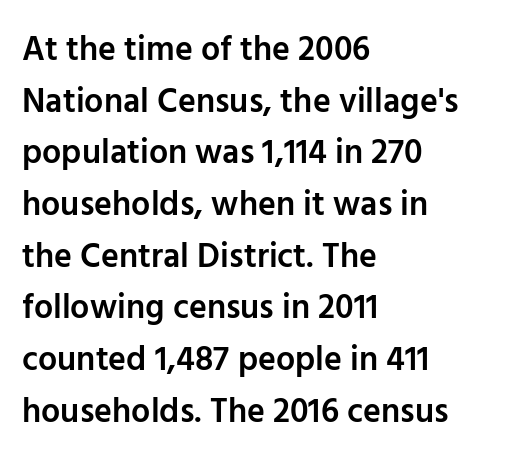
{"serif": "no", "italic": "no", "bold": "semi", "weight": "semibold", "width": "normal", "stroke_contrast": "low", "x_height": "medium", "monospaced": "no", "underline": "no", "align": "left", "line_spacing": "normal", "line_spacing_ratio": 1.52, "letter_spacing": "normal", "letter_spacing_em": 0.0, "glyph_px": 34}
